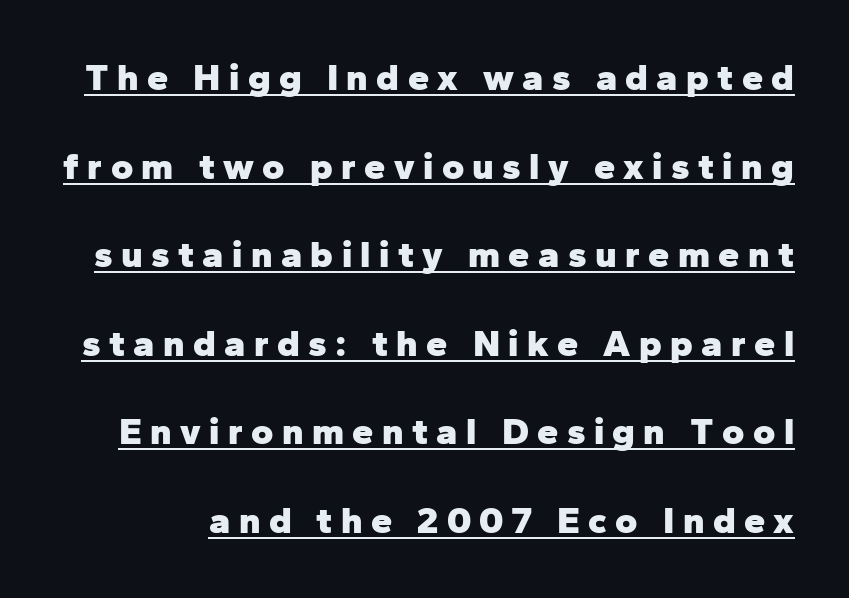
The image shows 38 px heavy sans-serif type, upright; set loose line spacing (2.33x), unusually wide letter spacing (+0.22 em), underlined; low stroke contrast and a medium x-height.
